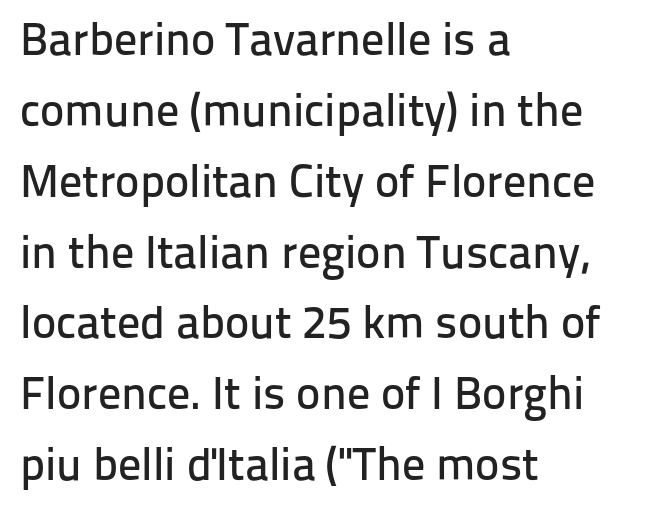
Q: Is the text italic (slanted)? A: No, it is upright.
Q: Is the typeface a serif or a sans-serif typeface? A: Sans-serif.
Q: Is the text underlined? A: No.
Q: How is the paragraph aligned? A: Left-aligned.
Q: Is the spacing between letters normal or unusually wide? A: Normal.
Q: Is the spacing between lines tight, normal or loose? A: Normal.
Q: Width (condensed, normal, or wide)? A: Normal.
Q: Stroke contrast? A: Low.
Q: x-height? A: Medium.
Q: Monospaced? A: No.
